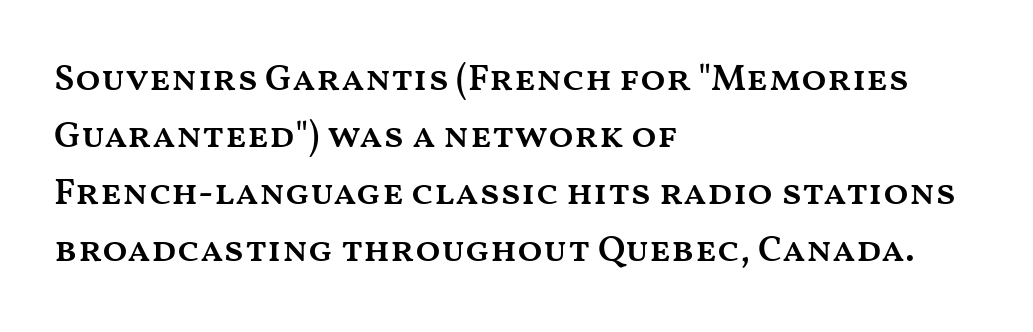
This sample has the flowing, uneven cadence of proportional lettering. Only glyphs here, with clear space below each row. Heft: intermediate — a semibold. No extra tracking has been applied to these lines. Typeset ragged right — the left edge is the straight one. Evenly set lines give the paragraph a standard silhouette.
